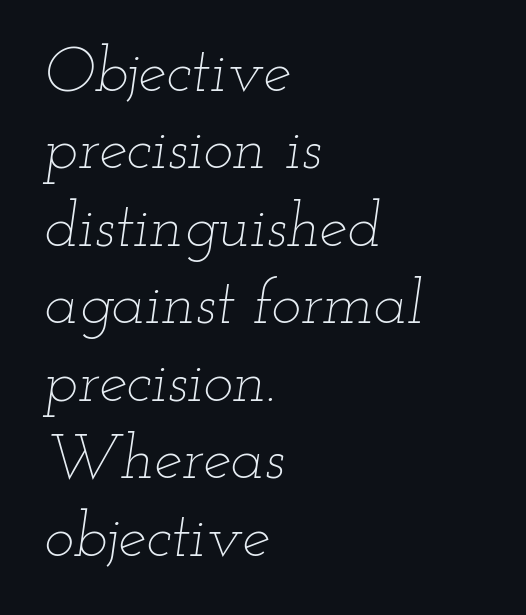
{"italic": "yes", "lean": "right", "slant_degrees": 12, "bold": "no", "weight": "thin", "width": "wide", "stroke_contrast": "low", "x_height": "small", "monospaced": "no", "underline": "no", "align": "left", "line_spacing_ratio": 1.23, "letter_spacing": "normal", "letter_spacing_em": 0.0, "glyph_px": 63}
